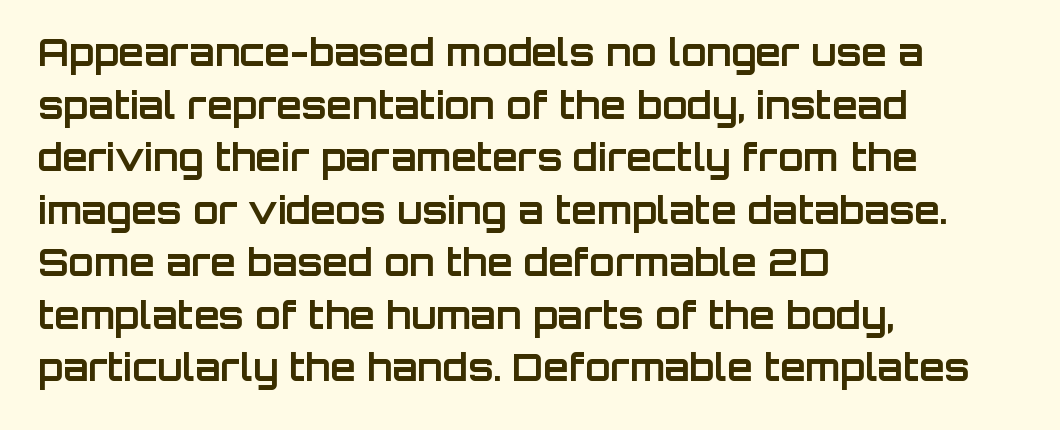
The image shows 37 px bold sans-serif type, upright; set left-aligned, normal line spacing (1.42x), normal letter spacing, not underlined; low stroke contrast and a large x-height.
